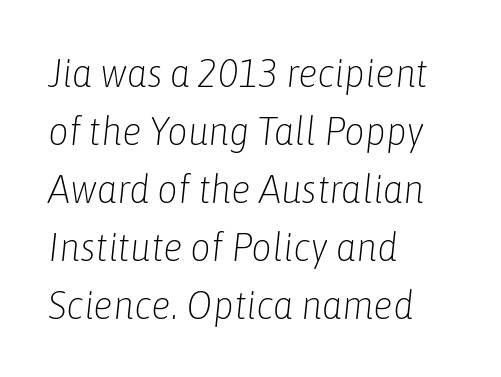
Q: Is the text bold? A: No.
Q: Is the text italic (slanted)? A: Yes, it leans right by about 6 degrees.
Q: Is the text underlined? A: No.
Q: How is the paragraph aligned? A: Left-aligned.
Q: Is the spacing between letters normal or unusually wide? A: Normal.
Q: Is the spacing between lines tight, normal or loose? A: Normal.
Q: Width (condensed, normal, or wide)? A: Condensed.
Q: Stroke contrast? A: Low.
Q: x-height? A: Medium.
Q: Monospaced? A: No.
